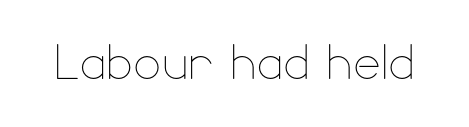
The image shows 66 px thin type, upright; set normal letter spacing, not underlined; low stroke contrast and a small x-height.
